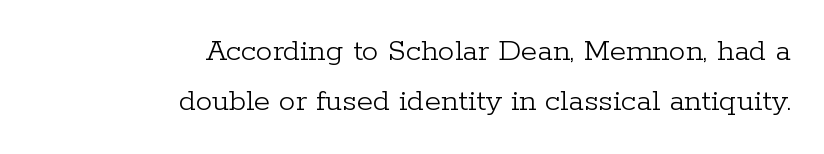
Letterform terminals end in serifs throughout the passage. Interline gaps are of average width in this sample. The string is rendered with underlining switched off. Heft: none added — not bold.
